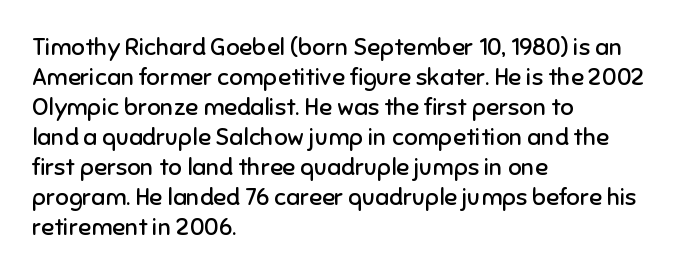
Honestly, there is no underline to notice here at all. The font's upright variant was chosen for this text. Horizontally, the lines are justified to the leading edge only. Bold? No — there's no thickening of the strokes.
